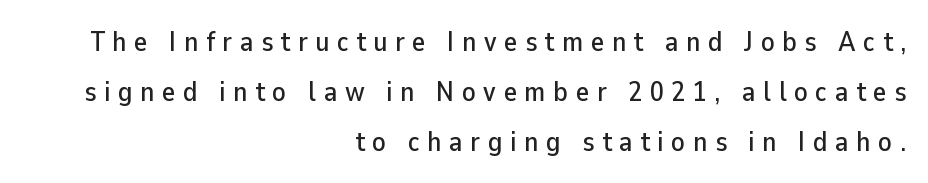
Here the glyphs are tracked loosely, breaking word shapes into spaced letters. A roman cut, with each character standing at attention. These lines are rendered in a variable-pitch font. Rule under the text: the space is simply empty.
